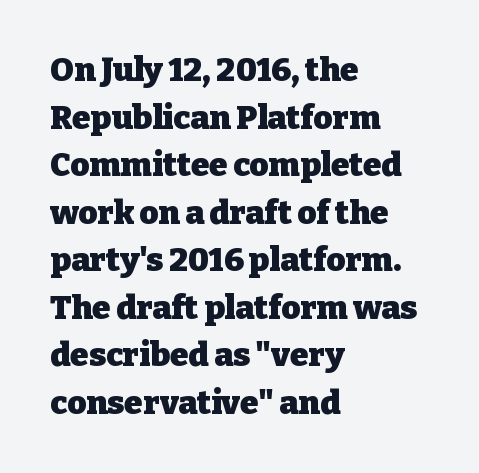
The image shows 33 px heavy serif type, upright; set left-aligned, normal line spacing (1.44x), normal letter spacing, not underlined; low stroke contrast and a medium x-height.
